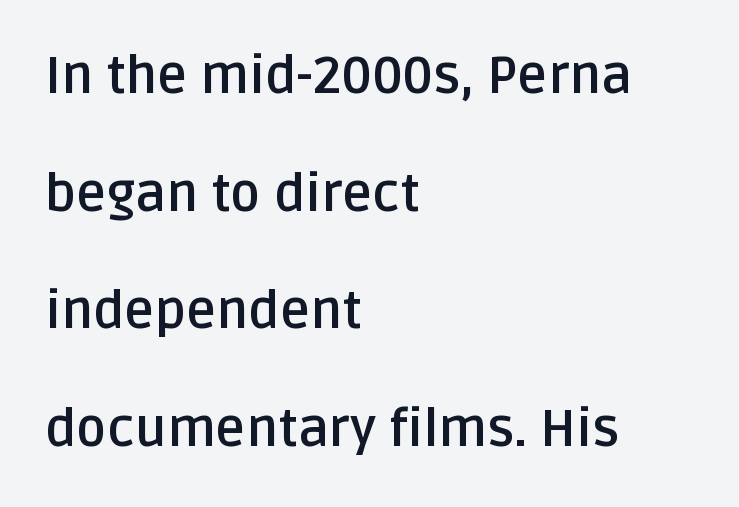
Anything drawn beneath the words? Only blank space. Think of a printed novel: that variable character pitch is what you see here. The font's upright variant was chosen for this text. Line starts are locked; line ends wander. The block of text is sparse from top to bottom, with ample space between rows. Typographically, this falls in the sans-serif category.
